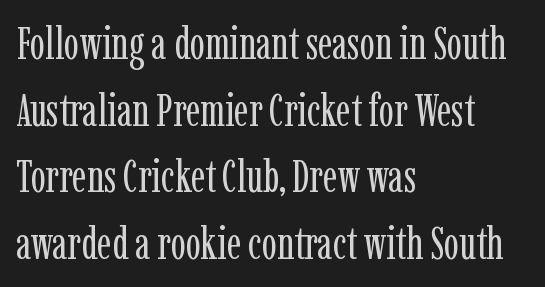
The image shows 45 px regular-weight, condensed serif type, upright; set left-aligned, normal line spacing (1.48x), normal letter spacing, not underlined; low stroke contrast and a medium x-height.
